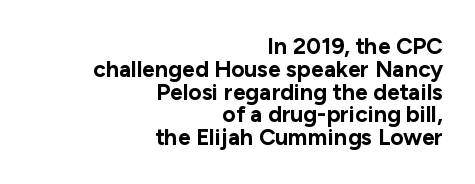
Q: Is the text bold? A: Yes.
Q: Is the text italic (slanted)? A: No, it is upright.
Q: Is the text underlined? A: No.
Q: How is the paragraph aligned? A: Right-aligned.
Q: Is the spacing between letters normal or unusually wide? A: Normal.
Q: Is the spacing between lines tight, normal or loose? A: Tight.
